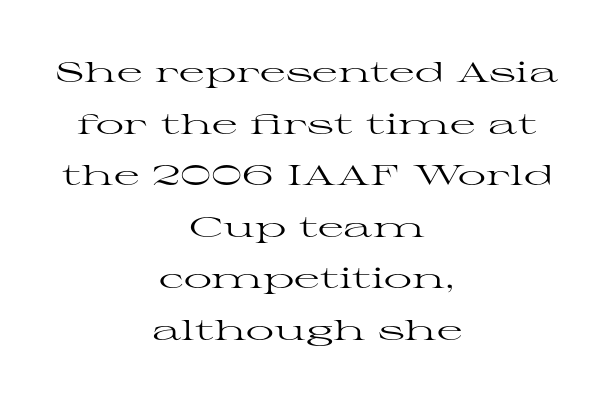
The image shows 28 px regular-weight, wide serif type, upright; set centered, line spacing 1.84x, normal letter spacing, not underlined; high stroke contrast and a medium x-height.
